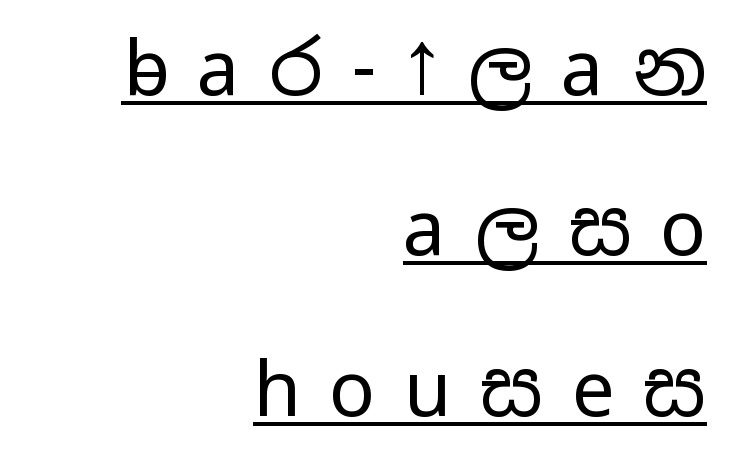
The line texture is sparse and dotted thanks to wide tracking. What kind of face is this? One without serifs — a sans. You could not count columns in this text — the font is proportionally spaced. The vertical gap from one line to the next is large. The font sits on the lighter half of the weight spectrum, regular included. What decoration does the sample have? An underline.
